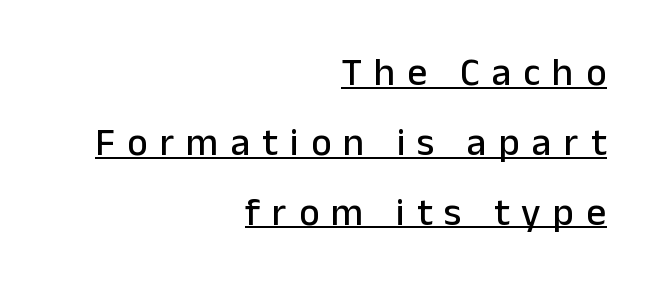
Q: Is the text italic (slanted)? A: No, it is upright.
Q: Is the typeface a serif or a sans-serif typeface? A: Sans-serif.
Q: Is the text underlined? A: Yes.
Q: How is the paragraph aligned? A: Right-aligned.
Q: Is the spacing between letters normal or unusually wide? A: Unusually wide.
Q: Width (condensed, normal, or wide)? A: Normal.
Q: Stroke contrast? A: Low.
Q: x-height? A: Medium.
Q: Monospaced? A: No.
